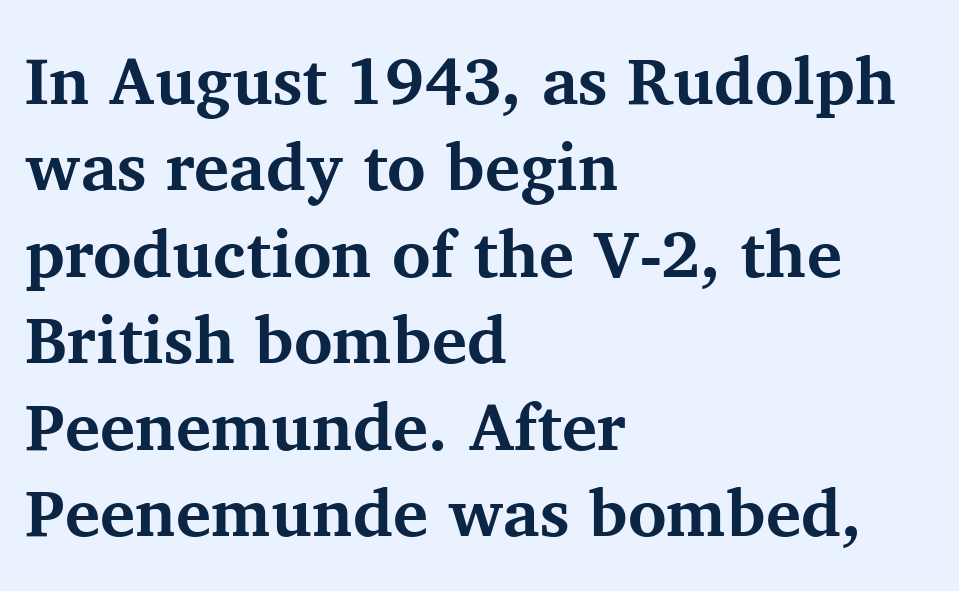
Q: Is the text bold? A: Yes.
Q: Is the text italic (slanted)? A: No, it is upright.
Q: Is the typeface a serif or a sans-serif typeface? A: Serif.
Q: Is the text underlined? A: No.
Q: How is the paragraph aligned? A: Left-aligned.
Q: Is the spacing between letters normal or unusually wide? A: Normal.
Q: Is the spacing between lines tight, normal or loose? A: Normal.
Q: Width (condensed, normal, or wide)? A: Normal.
Q: Stroke contrast? A: Medium.
Q: x-height? A: Medium.
Q: Monospaced? A: No.
